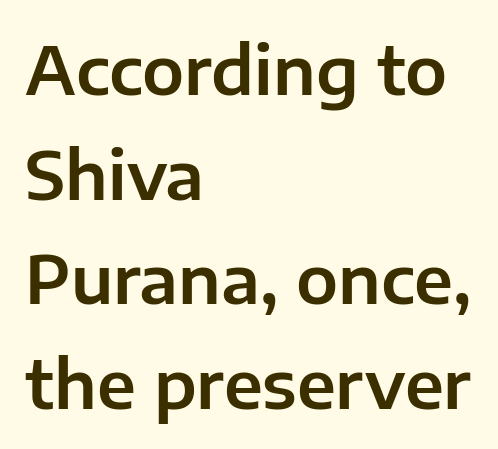
{"serif": "no", "italic": "no", "width": "normal", "stroke_contrast": "low", "x_height": "medium", "monospaced": "no", "underline": "no", "align": "left", "line_spacing": "normal", "line_spacing_ratio": 1.56, "letter_spacing": "normal", "letter_spacing_em": 0.0, "glyph_px": 67}
